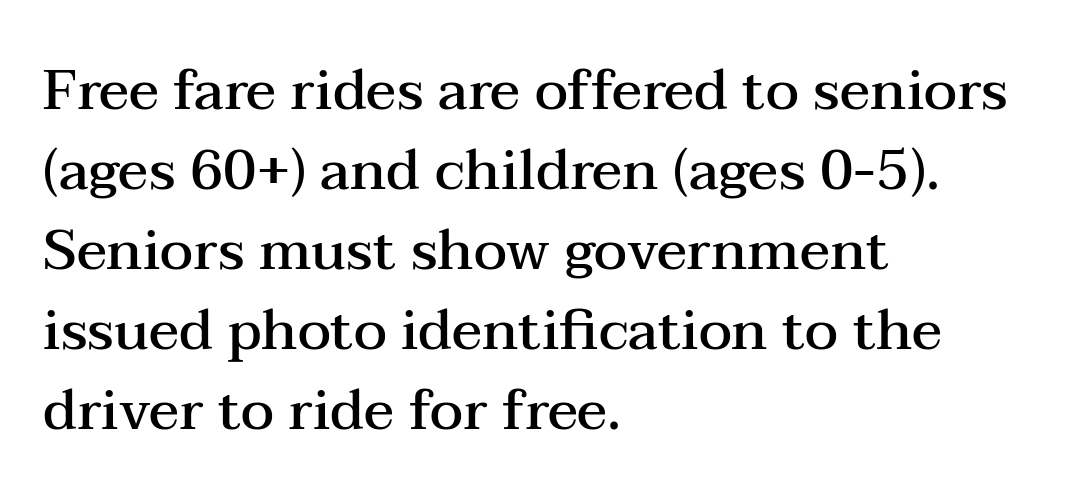
{"serif": "yes", "italic": "no", "bold": "semi", "weight": "semibold", "width": "wide", "stroke_contrast": "medium", "x_height": "medium", "monospaced": "no", "underline": "no", "align": "left", "line_spacing": "normal", "line_spacing_ratio": 1.43, "letter_spacing": "normal", "letter_spacing_em": 0.0, "glyph_px": 56}
